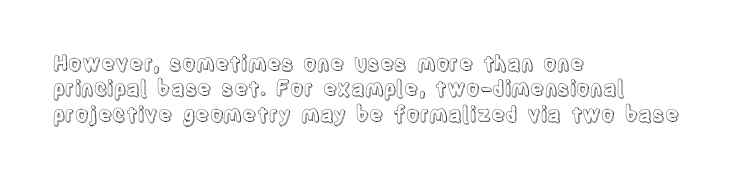
Short and long lines alike share a common starting point at left. Letters rest on an invisible, unmarked baseline. No extra tracking has been applied to these lines. Is there any slant? The stems are plumb.
